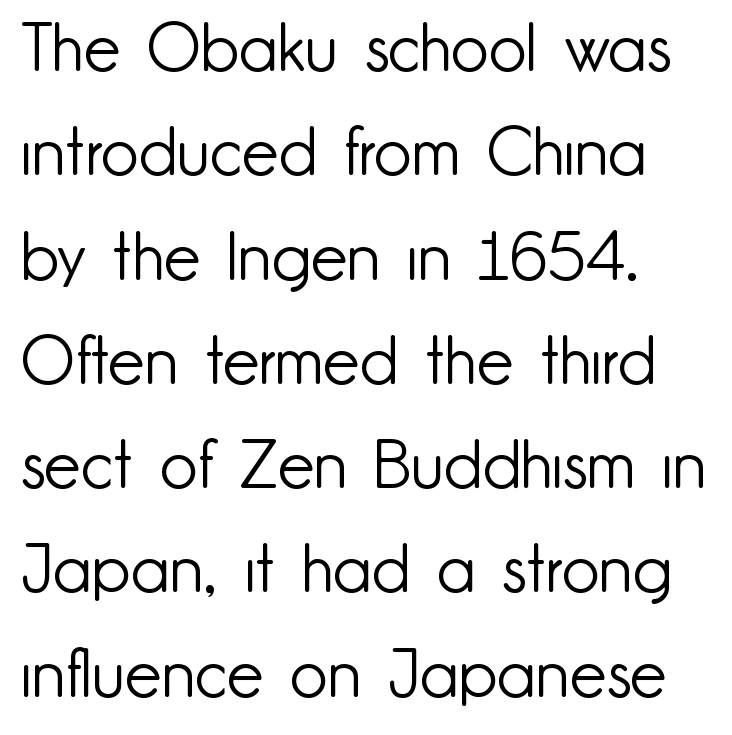
The image shows 66 px light sans-serif type, upright; set left-aligned, normal line spacing (1.58x), normal letter spacing, not underlined; low stroke contrast and a small x-height.
